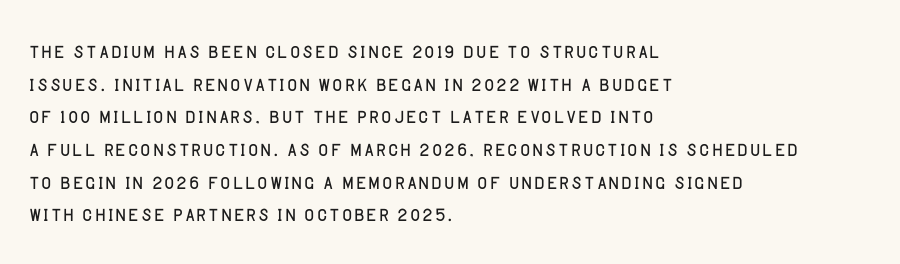
Q: Is the text bold? A: No.
Q: Is the text italic (slanted)? A: No, it is upright.
Q: Is the text underlined? A: No.
Q: How is the paragraph aligned? A: Left-aligned.
Q: Is the spacing between letters normal or unusually wide? A: Normal.
